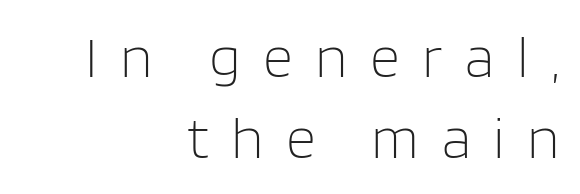
A typesetter would label this face a sans. The foot of each line stays bare and open. You could not count columns in this text — the font is proportionally spaced. If you measured baseline to baseline, you'd find a middling distance. Alignment: flush right.
